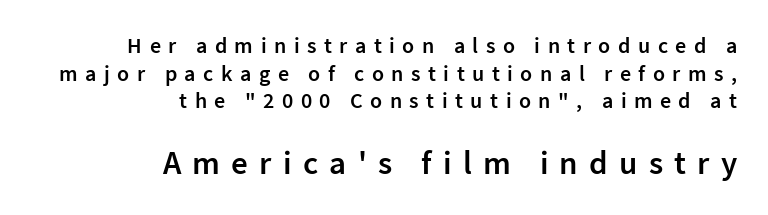
The following chunk of copy outweighs the initial chunk in type size. Regular leading. Right-aligned paragraph, ragged on the left. Note the varied advance widths — an 'i' is clearly narrower than an 'm'.
